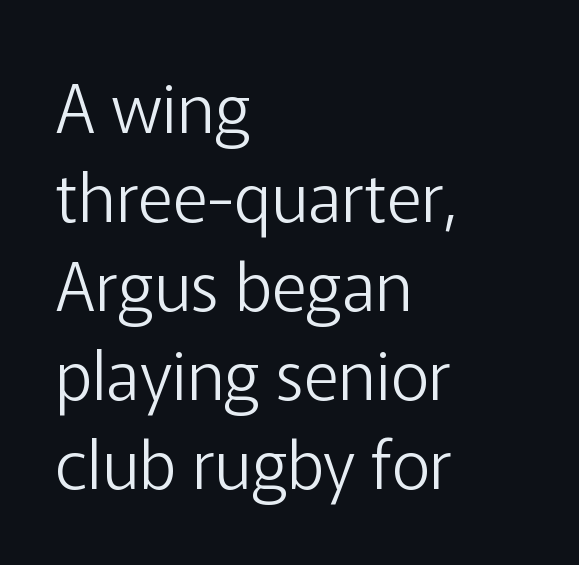
The image shows 67 px light sans-serif type, upright; set left-aligned, normal line spacing (1.33x), normal letter spacing, not underlined; low stroke contrast and a medium x-height.
